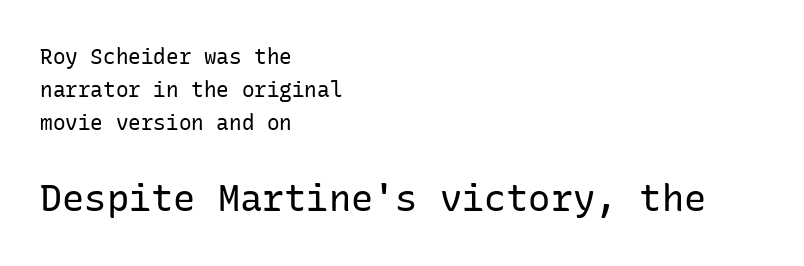
On a weight scale, this lands at 450 or below. A student would notice the bottom passage is typeset larger than what precedes it. Reading down the block, your eye returns to a fixed left position each line. This block has exactly the height ordinary leading produces.
